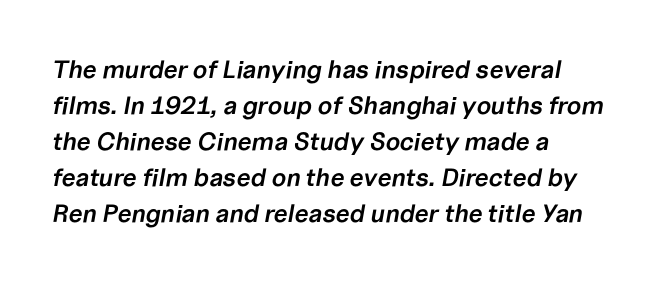
Q: Is the text bold? A: Semi-bold.
Q: Is the text italic (slanted)? A: Yes, it leans right by about 10 degrees.
Q: Is the text underlined? A: No.
Q: How is the paragraph aligned? A: Left-aligned.
Q: Is the spacing between letters normal or unusually wide? A: Normal.
Q: Is the spacing between lines tight, normal or loose? A: Normal.
